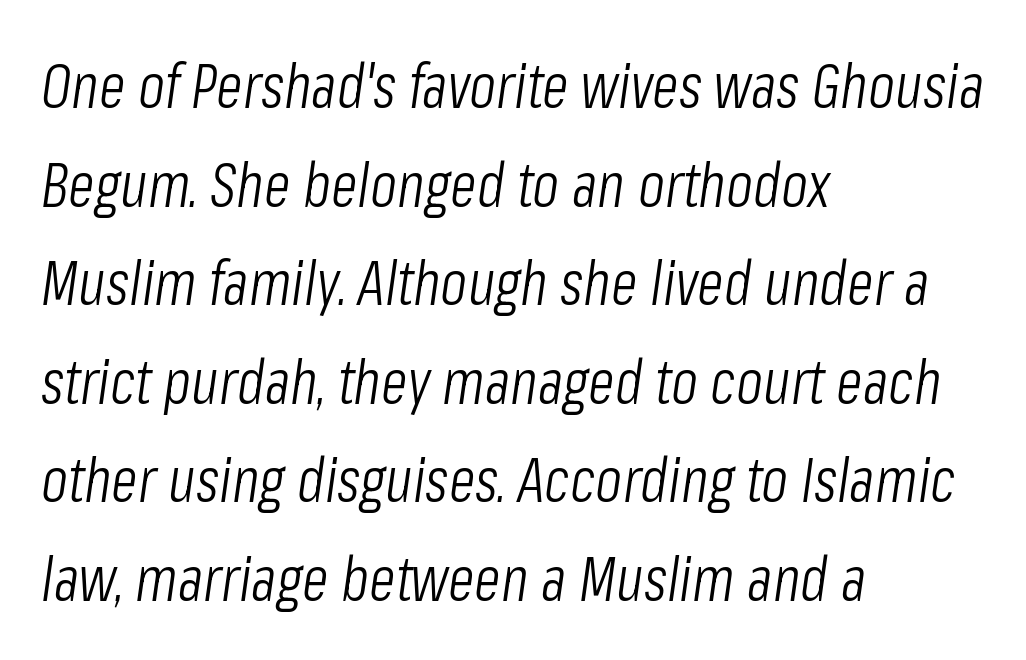
Q: Is the text bold? A: No.
Q: Is the text italic (slanted)? A: Yes, it leans right by about 8 degrees.
Q: Is the text underlined? A: No.
Q: How is the paragraph aligned? A: Left-aligned.
Q: Is the spacing between letters normal or unusually wide? A: Normal.
Q: Is the spacing between lines tight, normal or loose? A: Normal.
Q: Width (condensed, normal, or wide)? A: Condensed.
Q: Stroke contrast? A: Low.
Q: x-height? A: Medium.
Q: Monospaced? A: No.
